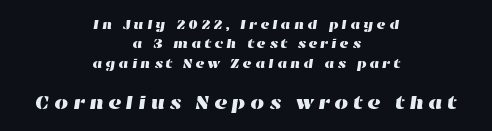
Scale increases going downward across the two blocks. The tracking reads as deliberately expanded to a designer's eye. Words float on clear page, feet unadorned. Normally led — the rows are evenly, conventionally spaced.
